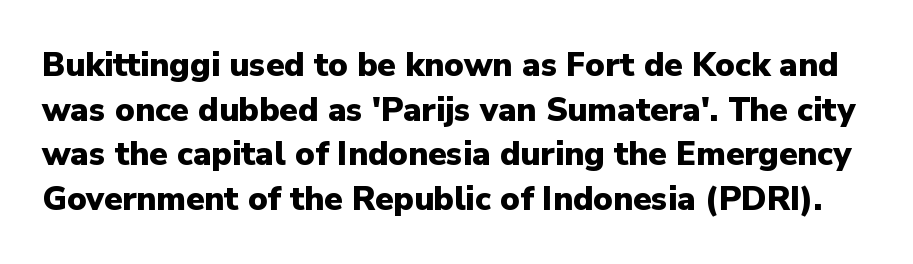
{"serif": "no", "italic": "no", "bold": "yes", "weight": "heavy", "width": "normal", "stroke_contrast": "low", "x_height": "medium", "monospaced": "no", "underline": "no", "line_spacing": "normal", "line_spacing_ratio": 1.35, "letter_spacing": "normal", "letter_spacing_em": 0.0, "glyph_px": 33}
